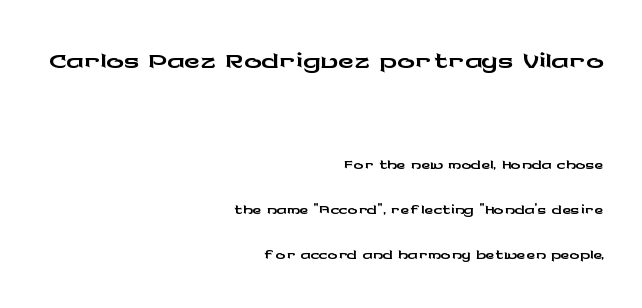
Check where the strokes stop: nothing finishes them off — pure sans. Spacing verdict: proportional, widths tailored to each character. Here the first block reads like a headline and the second like body copy. Nobody touched the tracking dial on this one. The specimen omits any rule beneath the text block's lines.
